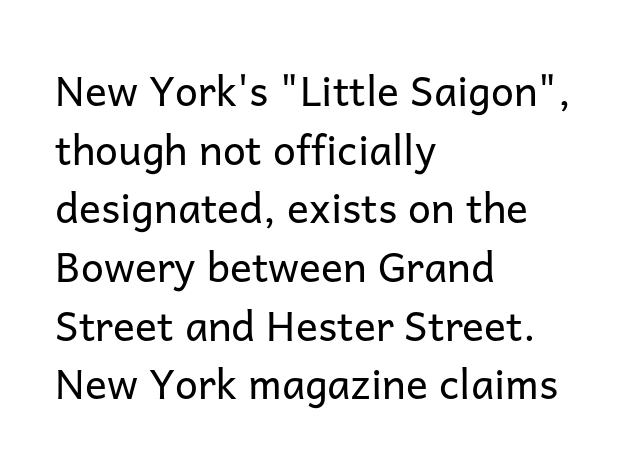
Q: Is the text bold? A: No.
Q: Is the text italic (slanted)? A: No, it is upright.
Q: Is the typeface a serif or a sans-serif typeface? A: Sans-serif.
Q: Is the text underlined? A: No.
Q: How is the paragraph aligned? A: Left-aligned.
Q: Is the spacing between letters normal or unusually wide? A: Normal.
Q: Is the spacing between lines tight, normal or loose? A: Normal.
Q: Width (condensed, normal, or wide)? A: Normal.
Q: Stroke contrast? A: Low.
Q: x-height? A: Medium.
Q: Monospaced? A: No.
